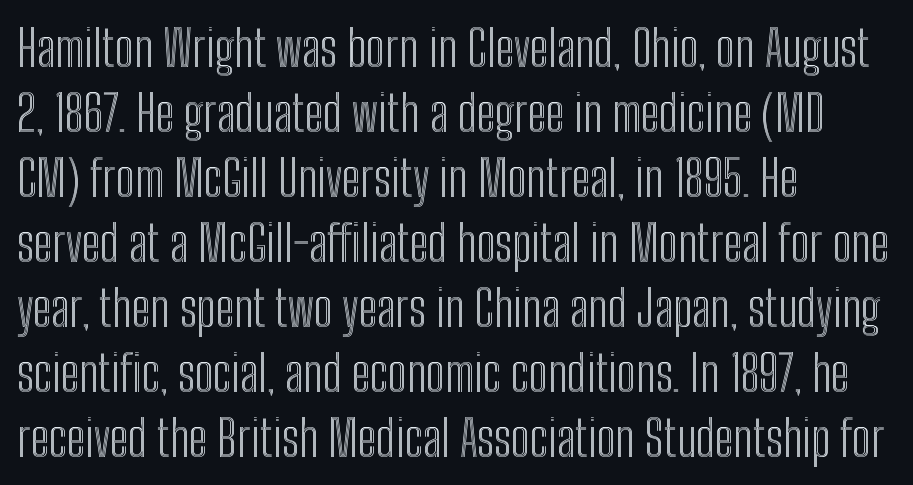
The image shows 50 px condensed type, upright; set left-aligned, normal line spacing (1.3x), normal letter spacing, not underlined; a medium x-height.
